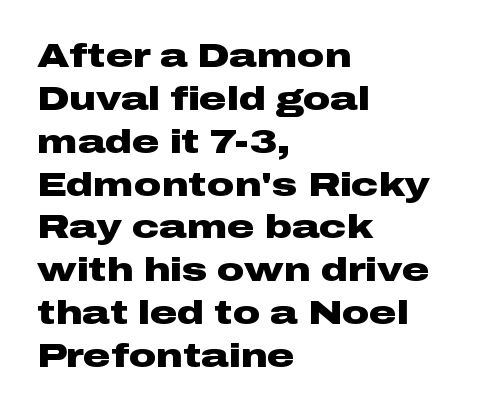
The image shows 34 px heavy, wide sans-serif type, upright; set left-aligned, normal line spacing (1.26x), normal letter spacing, not underlined; low stroke contrast and a medium x-height.
